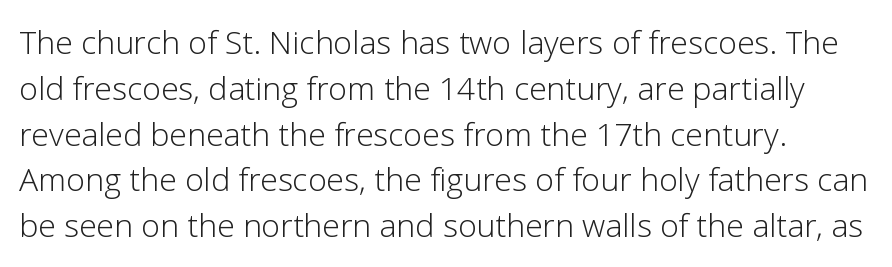
Q: Is the text bold? A: No.
Q: Is the text italic (slanted)? A: No, it is upright.
Q: Is the typeface a serif or a sans-serif typeface? A: Sans-serif.
Q: Is the text underlined? A: No.
Q: How is the paragraph aligned? A: Left-aligned.
Q: Is the spacing between letters normal or unusually wide? A: Normal.
Q: Is the spacing between lines tight, normal or loose? A: Normal.
Q: Width (condensed, normal, or wide)? A: Normal.
Q: Stroke contrast? A: Low.
Q: x-height? A: Medium.
Q: Monospaced? A: No.
